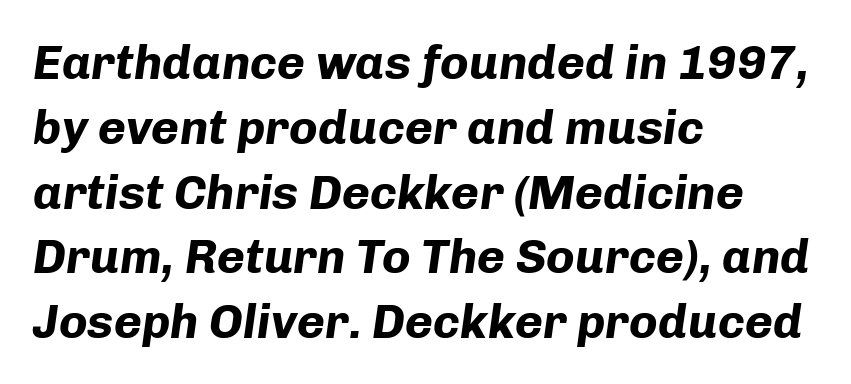
Q: Is the text bold? A: Yes.
Q: Is the text italic (slanted)? A: Yes, it leans right by about 8 degrees.
Q: Is the text underlined? A: No.
Q: How is the paragraph aligned? A: Left-aligned.
Q: Is the spacing between letters normal or unusually wide? A: Normal.
Q: Is the spacing between lines tight, normal or loose? A: Normal.
Q: Width (condensed, normal, or wide)? A: Normal.
Q: Stroke contrast? A: Low.
Q: x-height? A: Medium.
Q: Monospaced? A: No.
